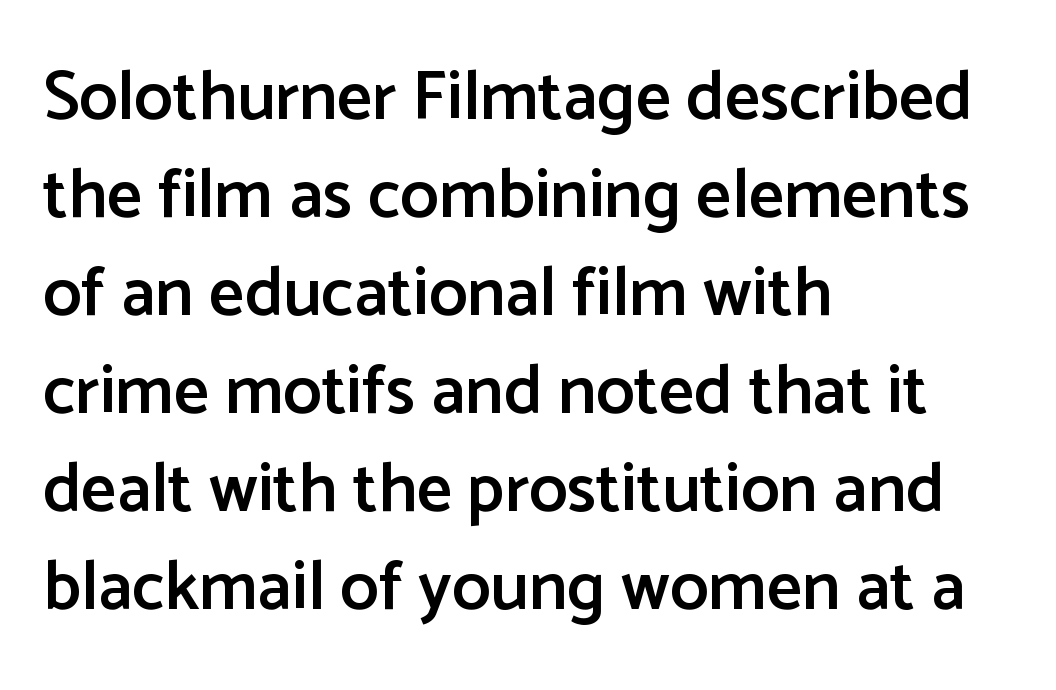
Q: Is the text bold? A: Semi-bold.
Q: Is the text italic (slanted)? A: No, it is upright.
Q: Is the typeface a serif or a sans-serif typeface? A: Sans-serif.
Q: Is the text underlined? A: No.
Q: How is the paragraph aligned? A: Left-aligned.
Q: Is the spacing between letters normal or unusually wide? A: Normal.
Q: Is the spacing between lines tight, normal or loose? A: Normal.
Q: Width (condensed, normal, or wide)? A: Normal.
Q: Stroke contrast? A: Low.
Q: x-height? A: Medium.
Q: Monospaced? A: No.
